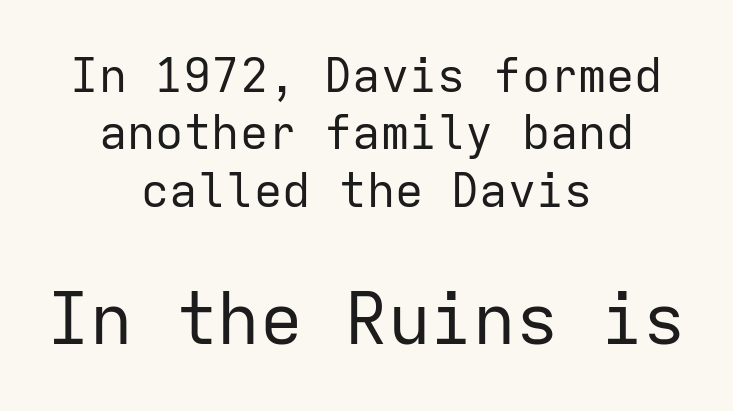
The image shows 71 px regular-weight sans-serif type, upright, monospaced; set centered, line spacing 1.22x, normal letter spacing, not underlined; the second (bottom) block is 1.51x larger; low stroke contrast and a medium x-height.
